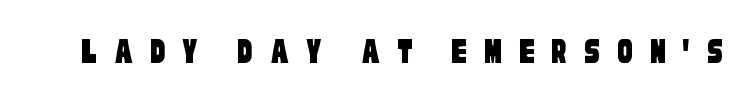
{"serif": "no", "width": "condensed", "stroke_contrast": "low", "x_height": "large", "monospaced": "no", "underline": "no", "letter_spacing": "wide", "letter_spacing_em": 0.44, "glyph_px": 38}
